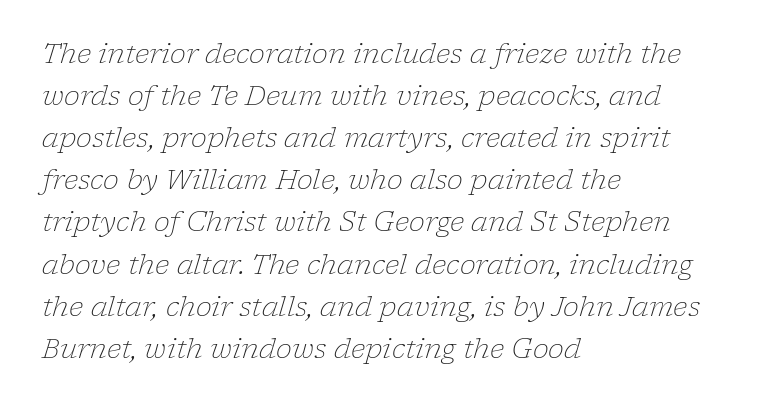
{"italic": "yes", "lean": "right", "slant_degrees": 17, "bold": "no", "underline": "no", "align": "left", "line_spacing": "normal", "line_spacing_ratio": 1.56, "letter_spacing": "normal", "letter_spacing_em": 0.0, "glyph_px": 27}
